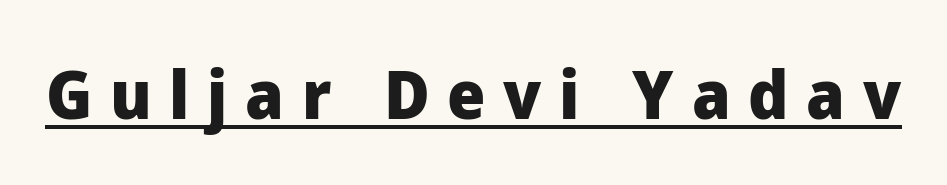
{"serif": "no", "italic": "no", "bold": "yes", "weight": "heavy", "width": "normal", "stroke_contrast": "low", "x_height": "medium", "monospaced": "no", "underline": "yes", "letter_spacing": "wide", "letter_spacing_em": 0.26, "glyph_px": 68}
